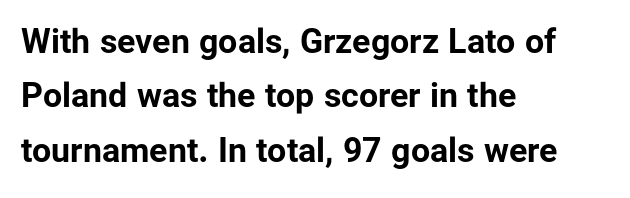
The image shows 34 px bold sans-serif type, upright; set left-aligned, normal line spacing (1.6x), normal letter spacing, not underlined; low stroke contrast and a medium x-height.
